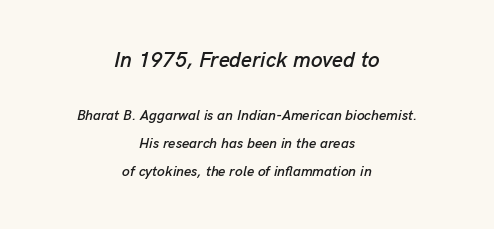
Caption: standard tracking, unaltered. Bare-footed words on every line. The rendering shrinks the type as you move from the upper chunk to the lower. The typography opts for an oblique posture over an upright one. Horizontal bands of white between lines are thick stripes.
